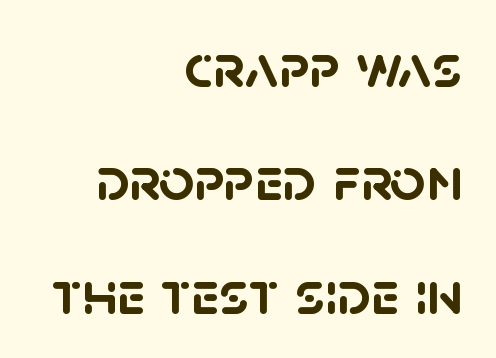
How are the letters spaced? Ordinarily, with no added tracking. The specimen omits any rule beneath the text block's lines. In terms of weight, the rendering is a true, heavy bold. Leftover space on each line is placed entirely before the opening word.
